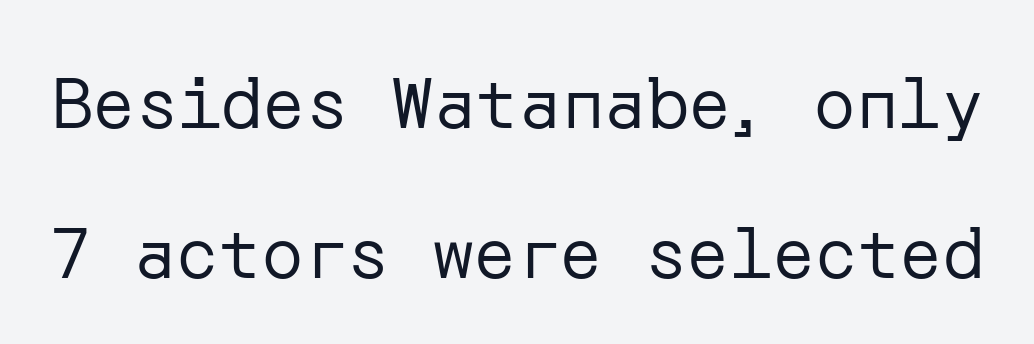
The image shows 71 px regular-weight sans-serif type, upright; set loose line spacing (2.11x), normal letter spacing, not underlined; low stroke contrast and a medium x-height.
